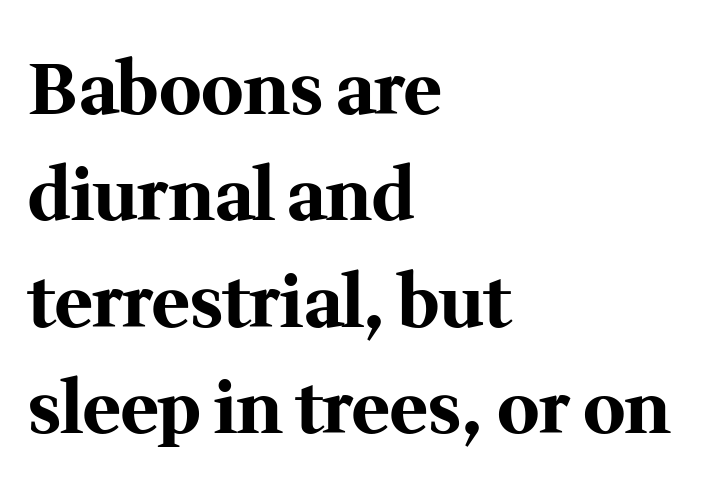
{"serif": "yes", "italic": "no", "bold": "yes", "weight": "bold", "width": "normal", "stroke_contrast": "medium", "x_height": "medium", "monospaced": "no", "underline": "no", "align": "left", "line_spacing": "normal", "line_spacing_ratio": 1.5, "letter_spacing": "normal", "letter_spacing_em": 0.0, "glyph_px": 71}
